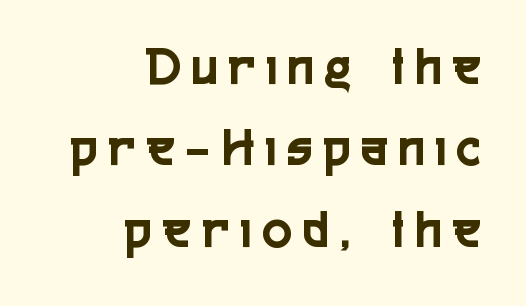
{"serif": "no", "italic": "no", "width": "condensed", "x_height": "medium", "monospaced": "no", "underline": "no", "align": "right", "line_spacing": "normal", "line_spacing_ratio": 1.48, "letter_spacing": "wide", "letter_spacing_em": 0.22, "glyph_px": 55}
